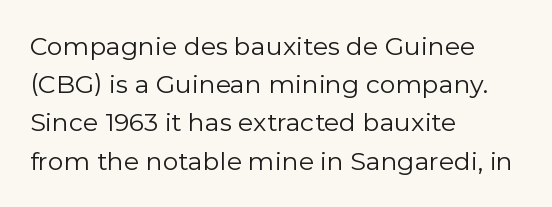
Q: Is the text bold? A: No.
Q: Is the text italic (slanted)? A: No, it is upright.
Q: Is the text underlined? A: No.
Q: How is the paragraph aligned? A: Left-aligned.
Q: Is the spacing between letters normal or unusually wide? A: Normal.
Q: Is the spacing between lines tight, normal or loose? A: Normal.
